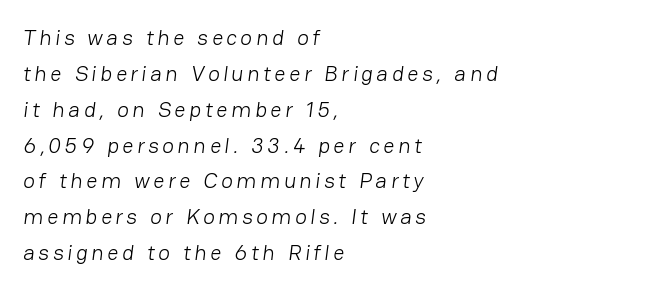
Q: Is the text bold? A: No.
Q: Is the text underlined? A: No.
Q: How is the paragraph aligned? A: Left-aligned.
Q: Is the spacing between lines tight, normal or loose? A: Normal.
